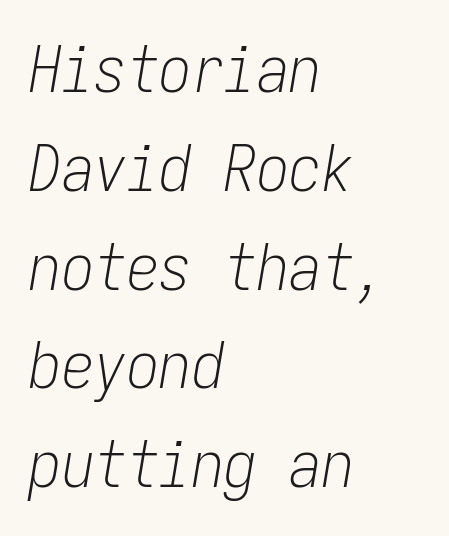
The image shows 65 px light, condensed type, italic (leaning right), monospaced; set left-aligned, normal line spacing (1.52x), normal letter spacing, not underlined; low stroke contrast and a medium x-height.
